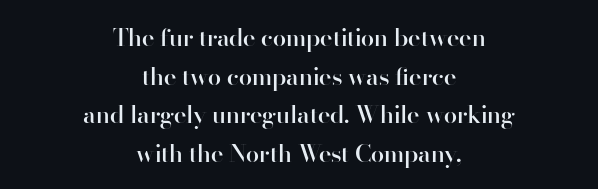
Typographic density is moderately raised because the face is semibold. This sample keeps an unexceptional amount of space between lines. Underlining? Definitely not there. This sample uses plain, unmodified letter spacing.
